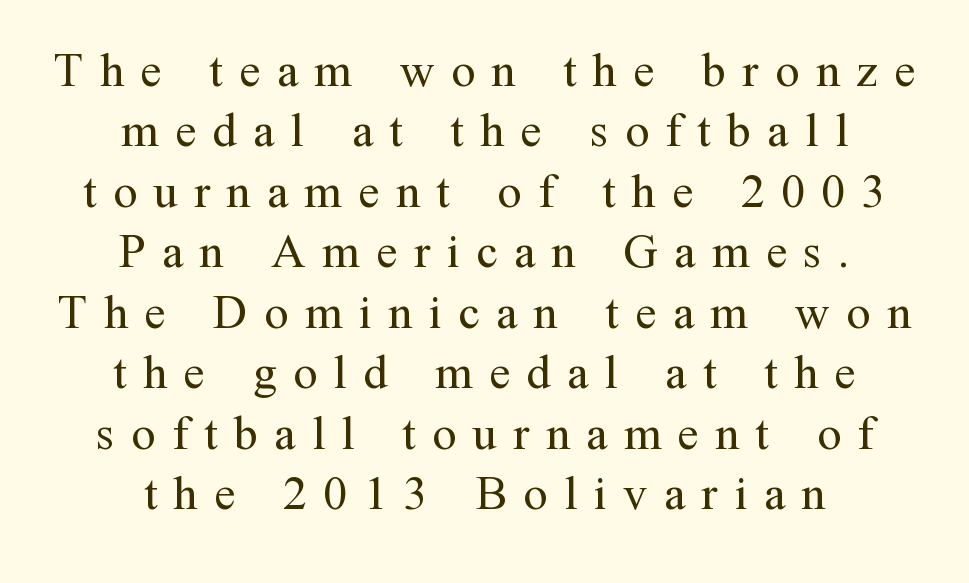
Q: Is the text bold? A: No.
Q: Is the text italic (slanted)? A: No, it is upright.
Q: Is the typeface a serif or a sans-serif typeface? A: Serif.
Q: Is the text underlined? A: No.
Q: How is the paragraph aligned? A: Centered.
Q: Is the spacing between letters normal or unusually wide? A: Unusually wide.
Q: Is the spacing between lines tight, normal or loose? A: Normal.
Q: Width (condensed, normal, or wide)? A: Normal.
Q: Stroke contrast? A: Medium.
Q: x-height? A: Medium.
Q: Monospaced? A: No.
